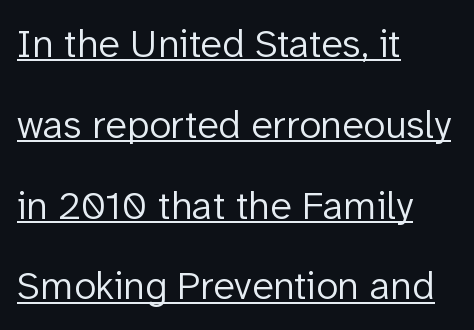
Q: Is the text bold? A: No.
Q: Is the text italic (slanted)? A: No, it is upright.
Q: Is the typeface a serif or a sans-serif typeface? A: Sans-serif.
Q: Is the text underlined? A: Yes.
Q: How is the paragraph aligned? A: Left-aligned.
Q: Is the spacing between letters normal or unusually wide? A: Normal.
Q: Is the spacing between lines tight, normal or loose? A: Loose.
Q: Width (condensed, normal, or wide)? A: Normal.
Q: Stroke contrast? A: Low.
Q: x-height? A: Medium.
Q: Monospaced? A: No.
